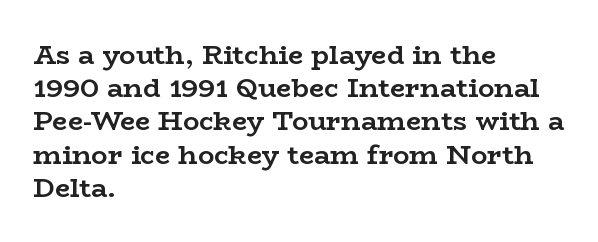
The image shows 27 px bold type, upright; set left-aligned, line spacing 1.23x, normal letter spacing, not underlined.
